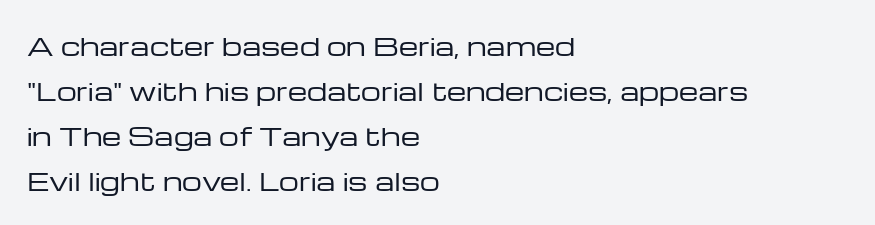
The image shows 25 px text type, upright; set left-aligned, line spacing 1.8x, normal letter spacing, not underlined.
